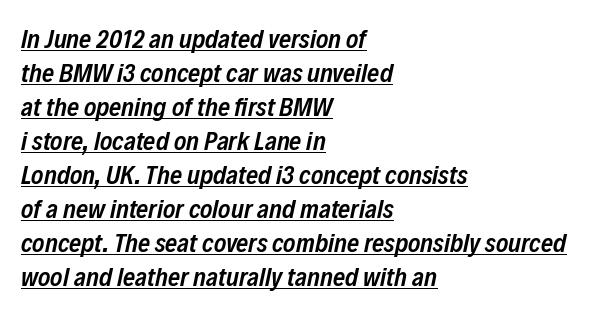
The image shows 26 px text type, italic (leaning right); set left-aligned, normal line spacing (1.31x), normal letter spacing, underlined.
